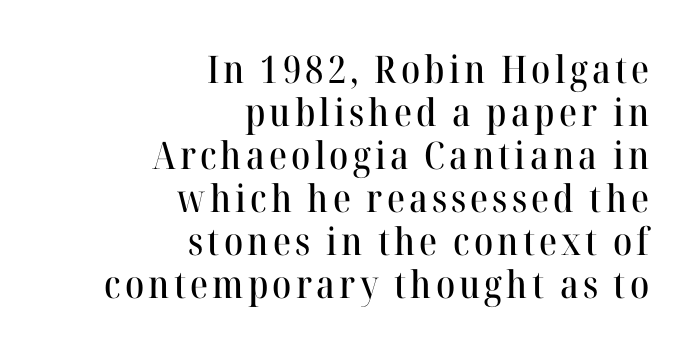
The image shows 38 px serif type, upright; set right-aligned, tight line spacing (1.13x), not underlined; high stroke contrast and a medium x-height.
